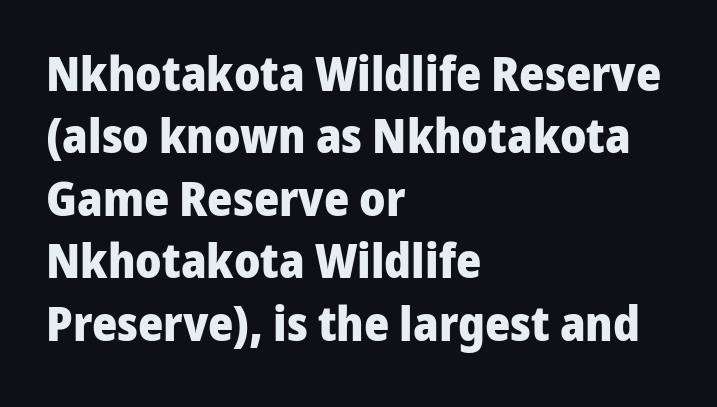
The image shows 48 px heavy sans-serif type, upright; set left-aligned, normal line spacing (1.3x), normal letter spacing, not underlined; low stroke contrast and a medium x-height.
